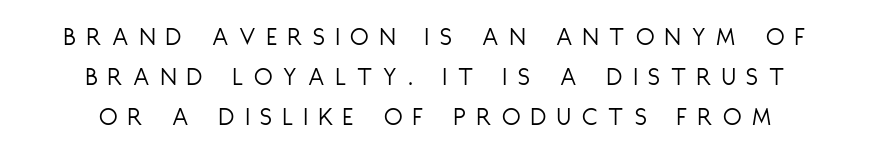
Q: Is the text bold? A: No.
Q: Is the text italic (slanted)? A: No, it is upright.
Q: Is the text underlined? A: No.
Q: How is the paragraph aligned? A: Centered.
Q: Is the spacing between letters normal or unusually wide? A: Unusually wide.
Q: Is the spacing between lines tight, normal or loose? A: Normal.
